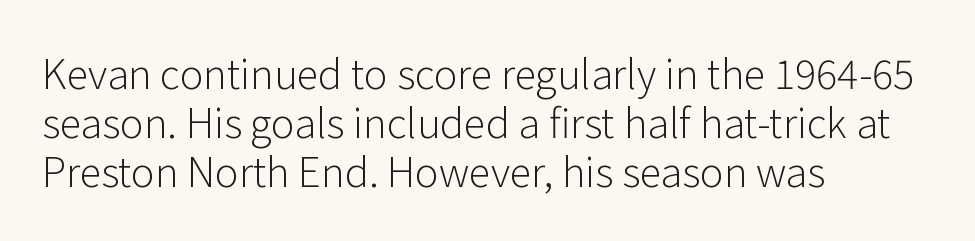
Q: Is the text bold? A: No.
Q: Is the text italic (slanted)? A: No, it is upright.
Q: Is the typeface a serif or a sans-serif typeface? A: Sans-serif.
Q: Is the text underlined? A: No.
Q: How is the paragraph aligned? A: Left-aligned.
Q: Is the spacing between letters normal or unusually wide? A: Normal.
Q: Width (condensed, normal, or wide)? A: Normal.
Q: Stroke contrast? A: Low.
Q: x-height? A: Medium.
Q: Monospaced? A: No.
